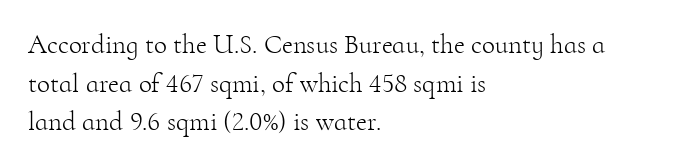
The image shows 27 px text type, upright; set left-aligned, normal line spacing (1.43x), normal letter spacing, not underlined.
